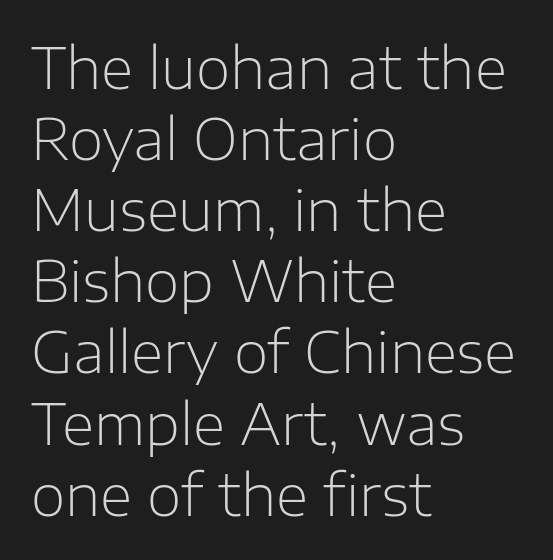
Do the characters align in a grid? No, the font is proportional. The rag falls on the right side of this text block. Caption: face not bold, strokes unweighted. Descenders are the only things crossing below the line.
